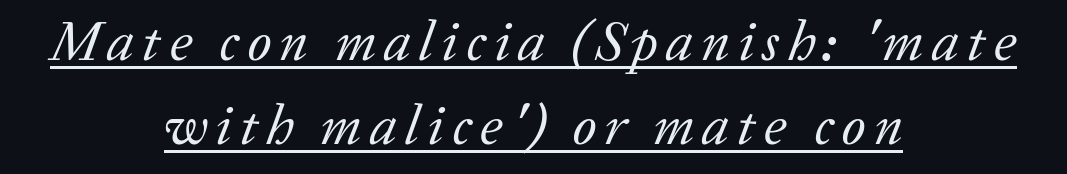
The image shows 57 px regular-weight serif type, italic (leaning right); set centered, normal line spacing (1.47x), underlined; low stroke contrast and a medium x-height.
